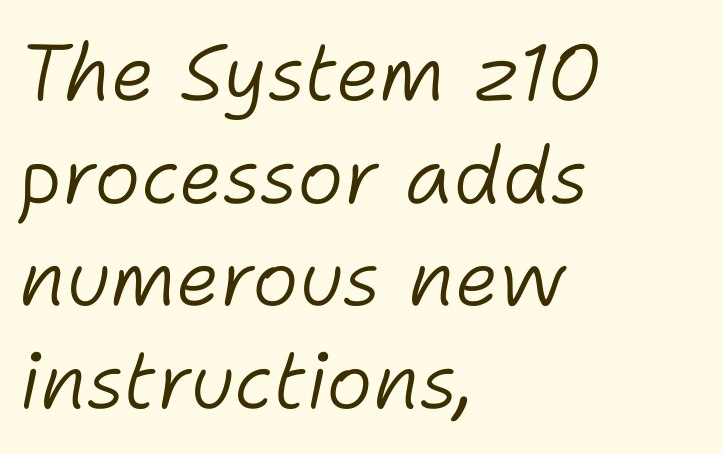
Is this a fixed-width face? No — the glyphs have proportional, varying widths. These lines are set flush left with a ragged right edge. Bold? No — there's no thickening of the strokes. Is the letter spacing exaggerated? No — it looks like the ordinary default. The passage shown stacks its lines at a standard gap.
